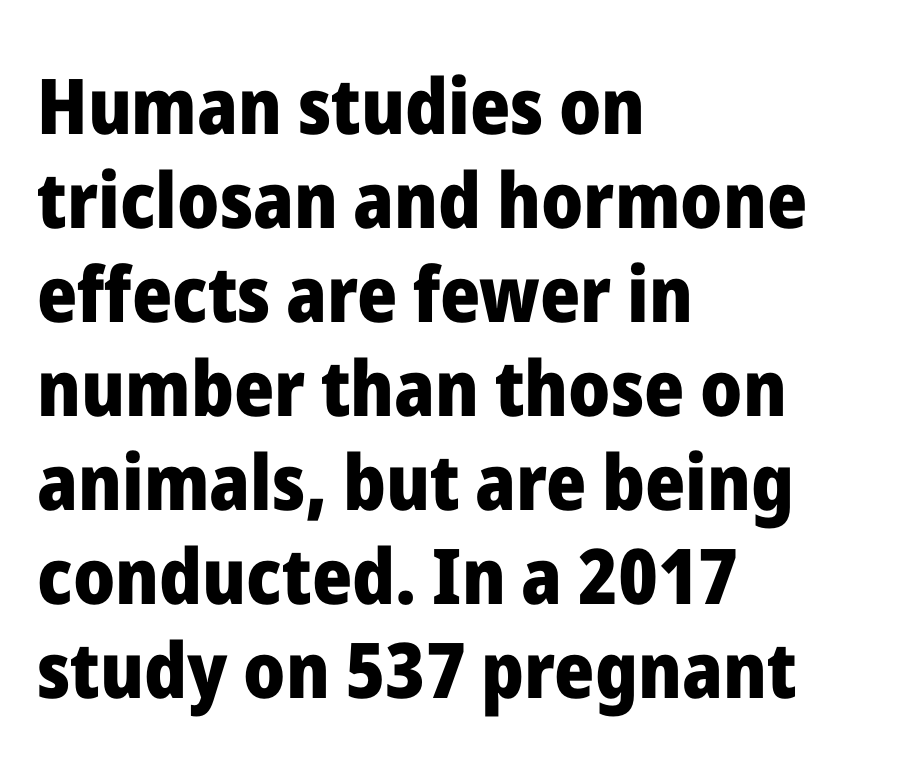
The image shows 77 px heavy sans-serif type, upright; set left-aligned, line spacing 1.22x, normal letter spacing, not underlined; low stroke contrast and a medium x-height.
